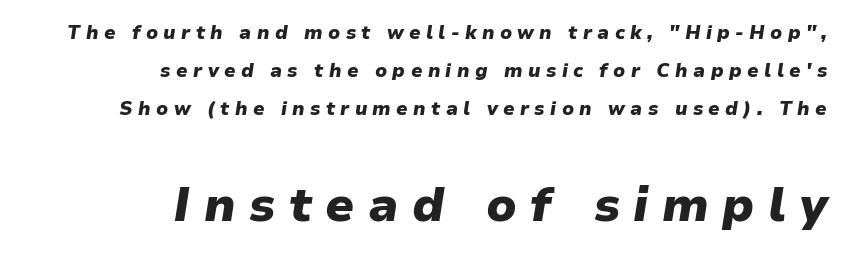
The vertical gap from one line to the next is large. Weight: bold. The face used here is proportionally spaced, like ordinary book or web type. The designer gave the closing block more size than the opening block.
